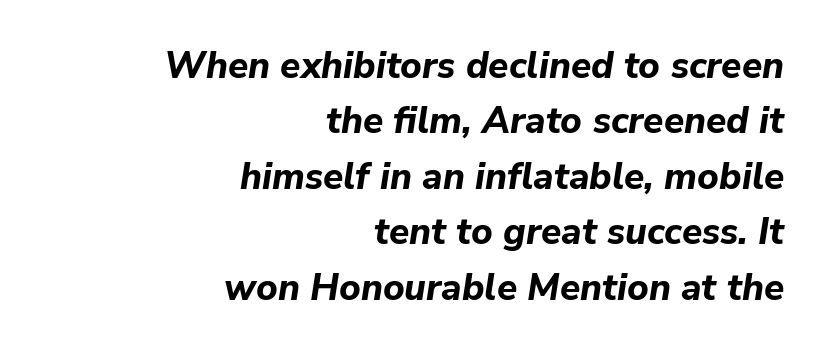
There's an unmistakable incline to the writing here. How are the letters spaced? Ordinarily, with no added tracking. These lines are rendered in a variable-pitch font. Does the copy run flush right? Yes — the right margin is perfectly even. The rows are spaced the way most documents space them. Beneath every word, the page is bare.
